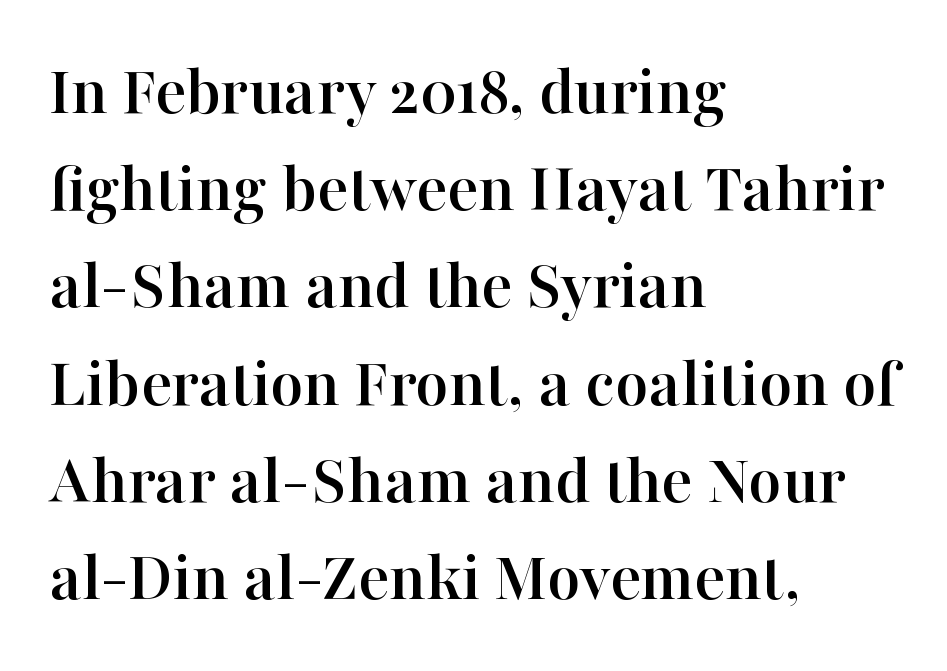
Q: Is the text italic (slanted)? A: No, it is upright.
Q: Is the typeface a serif or a sans-serif typeface? A: Serif.
Q: Is the text underlined? A: No.
Q: How is the paragraph aligned? A: Left-aligned.
Q: Is the spacing between letters normal or unusually wide? A: Normal.
Q: Is the spacing between lines tight, normal or loose? A: Normal.
Q: Width (condensed, normal, or wide)? A: Normal.
Q: Stroke contrast? A: High.
Q: x-height? A: Medium.
Q: Monospaced? A: No.
